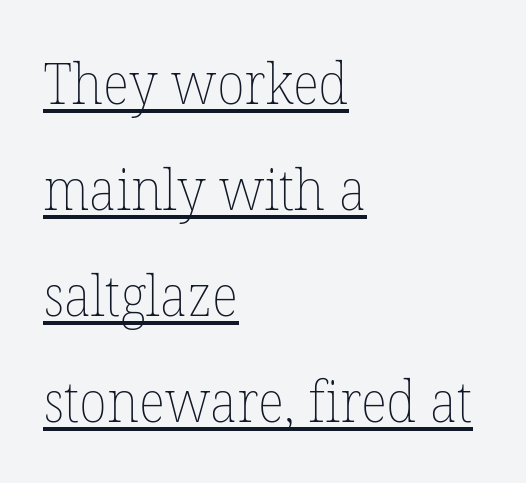
Notice how the stems are strictly vertical — no italics here. Observe the ordinary spacing: letters are neighbours, not strangers. Each stroke keeps to a modest, everyday thickness or less. Where is the straight margin? On the left. Spacing verdict: proportional, widths tailored to each character. Somebody hit Ctrl+U on this one — the words are underlined.
